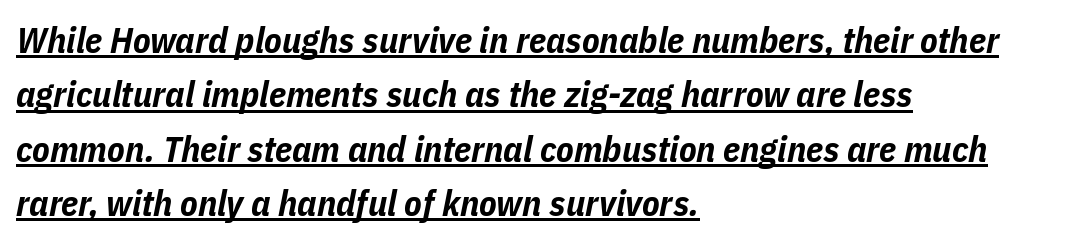
Regarding leading, the lines here are spaced in the standard way. Think of a printed novel: that variable character pitch is what you see here. Horizontally, the lines are justified to the leading edge only. Students, note that the glyphs here touch the page at normal intervals. Does a line run under the words? Yes, clearly. Rendered with sloped, italic letterforms.
